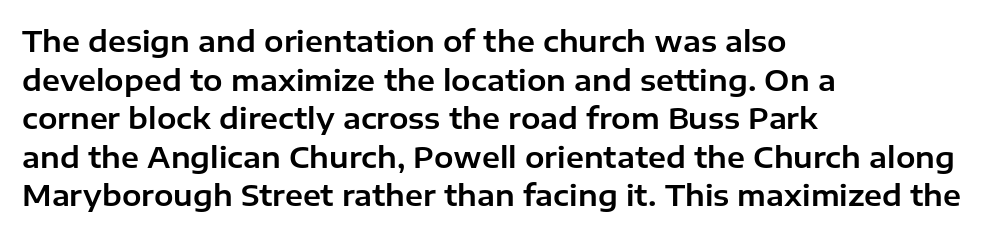
Q: Is the text italic (slanted)? A: No, it is upright.
Q: Is the typeface a serif or a sans-serif typeface? A: Sans-serif.
Q: Is the text underlined? A: No.
Q: How is the paragraph aligned? A: Left-aligned.
Q: Is the spacing between letters normal or unusually wide? A: Normal.
Q: Is the spacing between lines tight, normal or loose? A: Normal.
Q: Width (condensed, normal, or wide)? A: Normal.
Q: Stroke contrast? A: Low.
Q: x-height? A: Medium.
Q: Monospaced? A: No.
